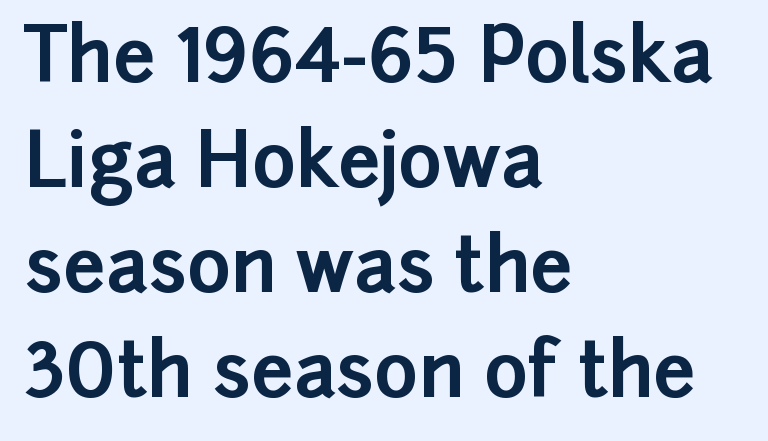
{"serif": "no", "italic": "no", "bold": "yes", "weight": "bold", "width": "normal", "stroke_contrast": "low", "x_height": "medium", "monospaced": "no", "underline": "no", "align": "left", "line_spacing": "normal", "line_spacing_ratio": 1.4, "letter_spacing": "normal", "letter_spacing_em": 0.0, "glyph_px": 75}
